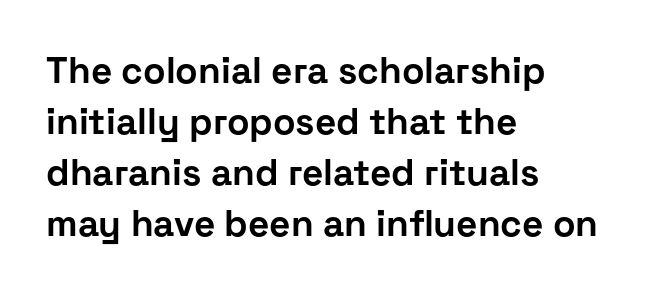
Alignment: flush left. Notice how thick the strokes are: this is what a full bold looks like. Think of a printed novel: that variable character pitch is what you see here. Regular leading. Vertical strokes here are truly vertical.
